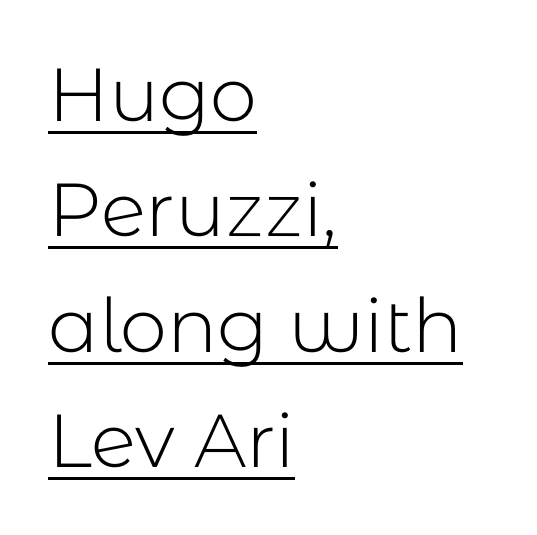
Q: Is the text bold? A: No.
Q: Is the text italic (slanted)? A: No, it is upright.
Q: Is the typeface a serif or a sans-serif typeface? A: Sans-serif.
Q: Is the text underlined? A: Yes.
Q: How is the paragraph aligned? A: Left-aligned.
Q: Is the spacing between letters normal or unusually wide? A: Normal.
Q: Is the spacing between lines tight, normal or loose? A: Normal.
Q: Width (condensed, normal, or wide)? A: Normal.
Q: Stroke contrast? A: Low.
Q: x-height? A: Medium.
Q: Monospaced? A: No.
